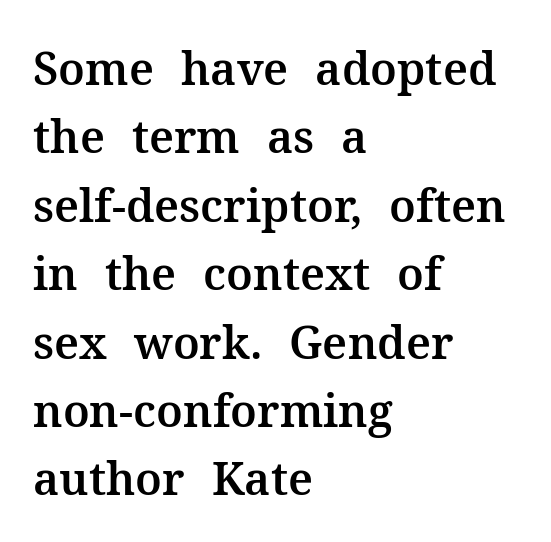
{"serif": "yes", "italic": "no", "width": "normal", "stroke_contrast": "medium", "x_height": "medium", "monospaced": "no", "underline": "no", "align": "left", "line_spacing": "normal", "line_spacing_ratio": 1.52, "letter_spacing": "normal", "letter_spacing_em": 0.0, "glyph_px": 45}
